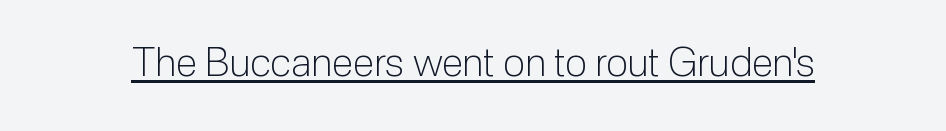
{"serif": "no", "italic": "no", "bold": "no", "weight": "light", "width": "normal", "stroke_contrast": "low", "x_height": "medium", "monospaced": "no", "underline": "yes", "letter_spacing": "normal", "letter_spacing_em": 0.0, "glyph_px": 40}
